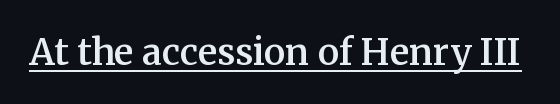
{"serif": "yes", "italic": "no", "bold": "semi", "weight": "semibold", "width": "normal", "stroke_contrast": "medium", "x_height": "medium", "monospaced": "no", "underline": "yes", "letter_spacing": "normal", "letter_spacing_em": 0.0, "glyph_px": 36}
